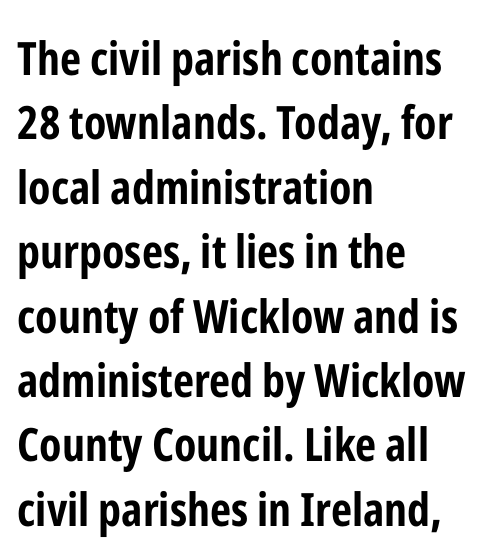
The image shows 46 px bold, condensed sans-serif type, upright; set left-aligned, normal line spacing (1.4x), normal letter spacing, not underlined; low stroke contrast and a medium x-height.
